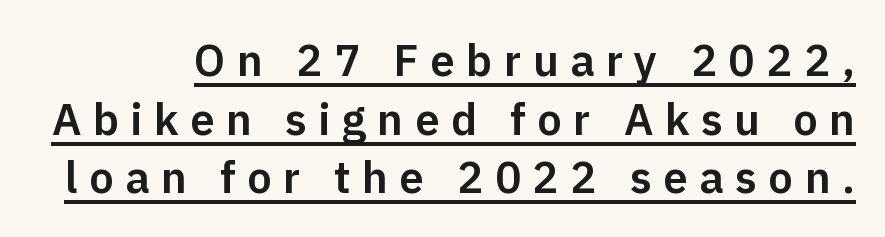
{"serif": "no", "italic": "no", "width": "normal", "stroke_contrast": "low", "x_height": "medium", "monospaced": "no", "underline": "yes", "line_spacing": "normal", "line_spacing_ratio": 1.33, "letter_spacing": "wide", "letter_spacing_em": 0.26, "glyph_px": 44}
